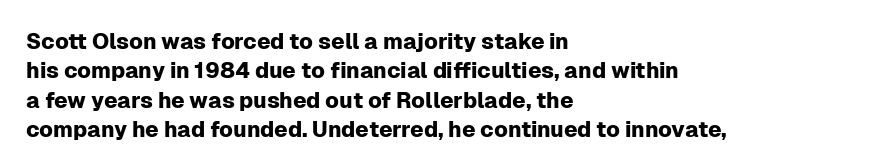
The image shows 22 px text type, upright; set left-aligned, normal line spacing (1.34x), normal letter spacing, not underlined.
